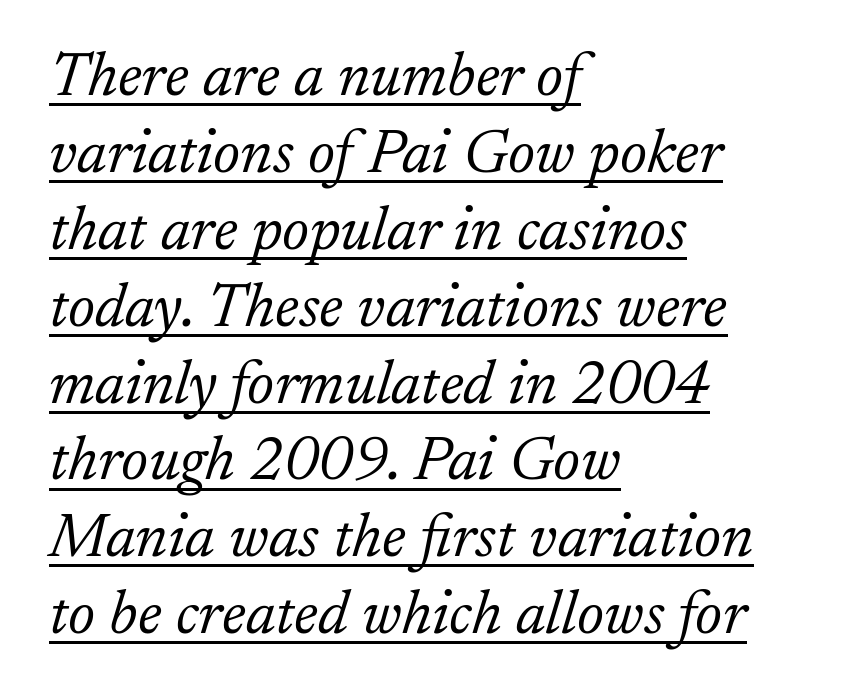
The face looks like a standard text weight, possibly lighter. This sample uses a serif face. How are the letters spaced? Ordinarily, with no added tracking. A typesetter would call this proportional, since set widths differ per character. A continuous stroke trails under the words, as in a hyperlink.
